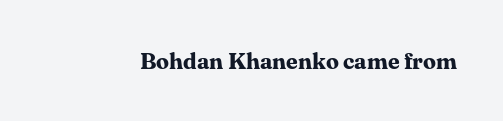
Notice how thick the strokes are: this is what a full bold looks like. In terms of letterspacing, this is plain default setting. The specimen omits any rule beneath the text block's lines. The lettering stays uniformly vertical, giving the passage a roman look.
